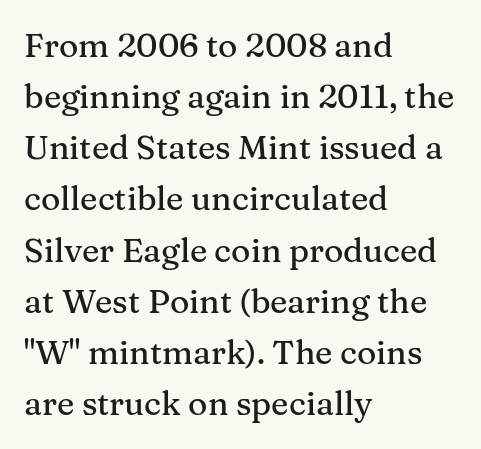
The image shows 33 px serif type, upright; set left-aligned, normal line spacing (1.55x), normal letter spacing, not underlined; medium stroke contrast and a medium x-height.
